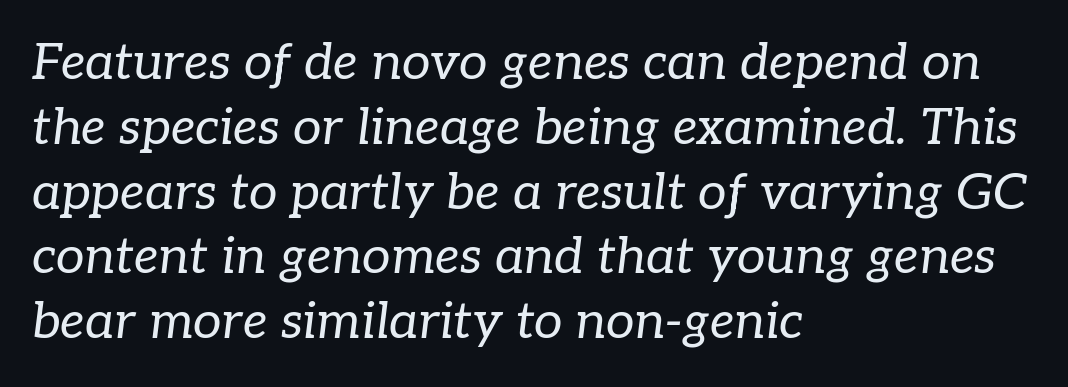
{"serif": "yes", "italic": "yes", "lean": "right", "slant_degrees": 7, "bold": "no", "weight": "regular", "width": "normal", "stroke_contrast": "low", "x_height": "medium", "monospaced": "no", "underline": "no", "align": "left", "line_spacing": "normal", "line_spacing_ratio": 1.27, "letter_spacing": "normal", "letter_spacing_em": 0.0, "glyph_px": 51}
